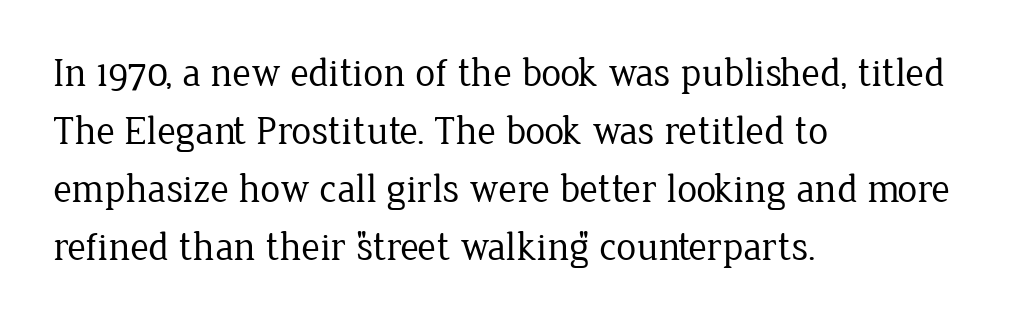
The image shows 40 px regular-weight serif type, upright; set left-aligned, normal line spacing (1.45x), normal letter spacing, not underlined; low stroke contrast and a medium x-height.
